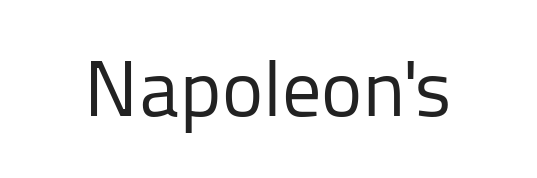
Characters follow at the spacing the type designer built in. The letters look calm and open, with moderate or lighter stems. Look at the bottom of the vertical strokes: they stop flat, with no serifs. Ordinary non-slanted type is in use. A typesetter would call this proportional, since set widths differ per character. Honestly, there is no underline to notice here at all.
